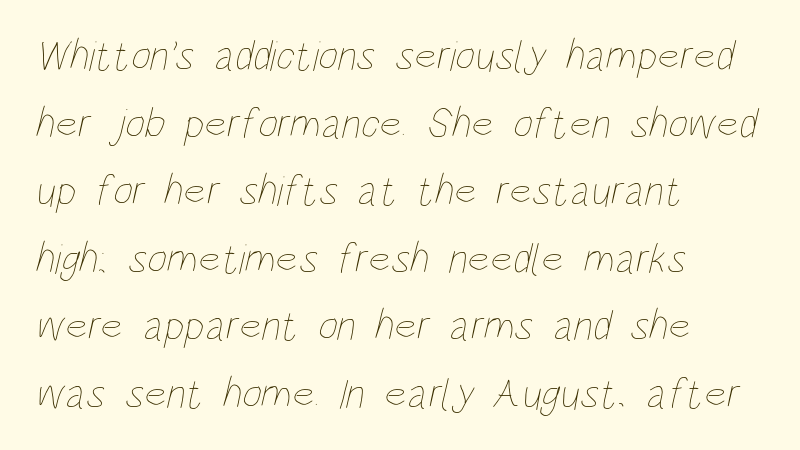
{"bold": "no", "weight": "thin", "width": "condensed", "stroke_contrast": "low", "x_height": "large", "monospaced": "no", "underline": "no", "align": "left", "line_spacing": "normal", "line_spacing_ratio": 1.57, "letter_spacing": "normal", "letter_spacing_em": 0.0, "glyph_px": 43}
